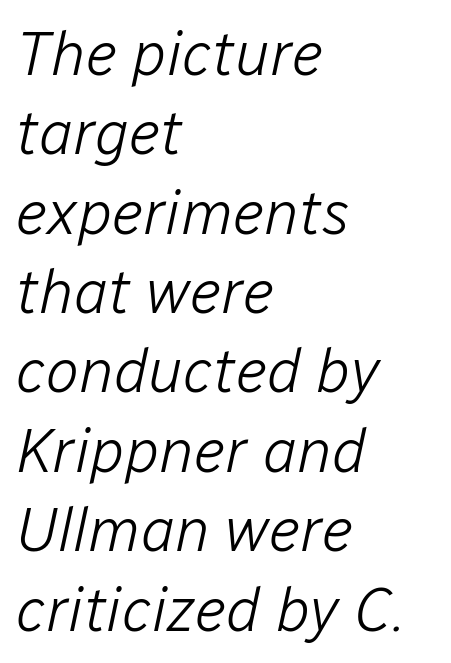
Q: Is the text bold? A: No.
Q: Is the text italic (slanted)? A: Yes, it leans right by about 12 degrees.
Q: Is the text underlined? A: No.
Q: How is the paragraph aligned? A: Left-aligned.
Q: Is the spacing between letters normal or unusually wide? A: Normal.
Q: Is the spacing between lines tight, normal or loose? A: Normal.
Q: Width (condensed, normal, or wide)? A: Normal.
Q: Stroke contrast? A: Low.
Q: x-height? A: Medium.
Q: Monospaced? A: No.
